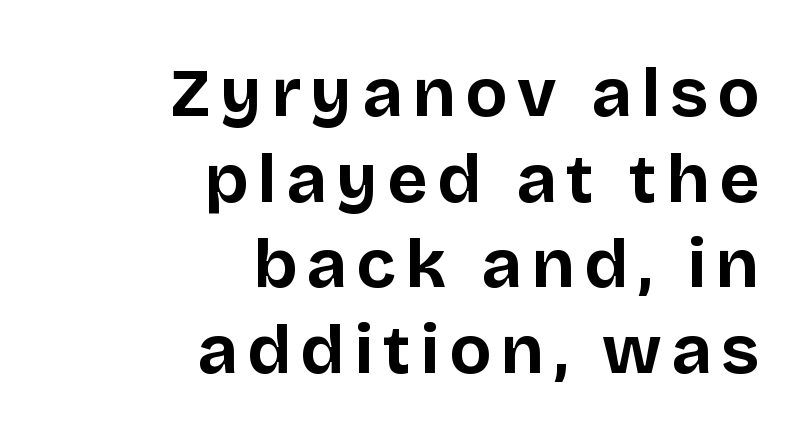
The image shows 69 px bold sans-serif type, upright; set right-aligned, line spacing 1.24x, not underlined; low stroke contrast and a large x-height.
